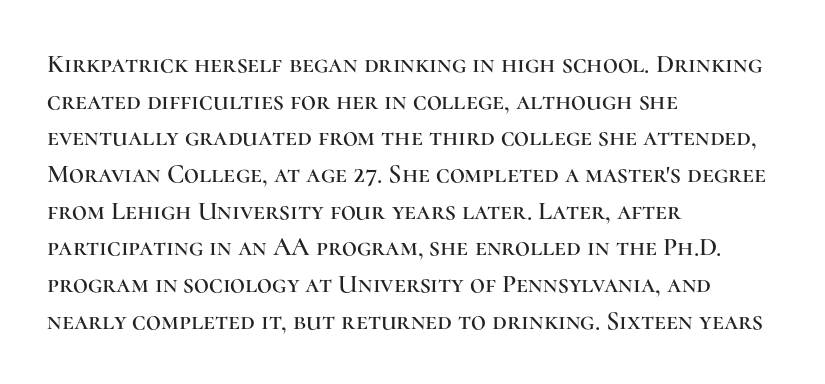
The image shows 26 px text type, upright; set left-aligned, normal line spacing (1.41x), normal letter spacing, not underlined.
